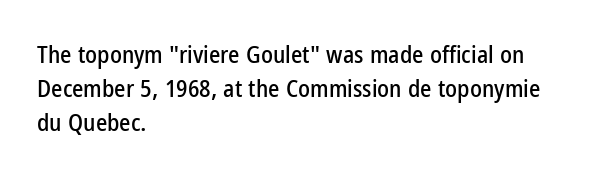
{"italic": "no", "underline": "no", "align": "left", "line_spacing": "normal", "line_spacing_ratio": 1.41, "letter_spacing": "normal", "letter_spacing_em": 0.0, "glyph_px": 24}
